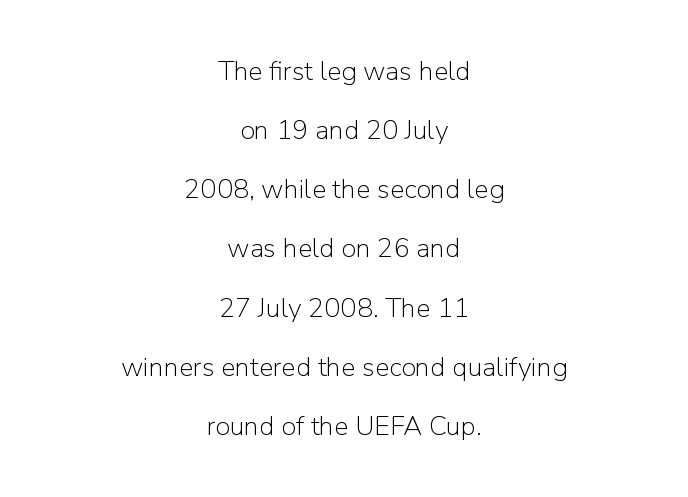
Notice the wide empty band between every row — that's loose leading. On a weight scale, this lands at 450 or below. Default kerning and tracking; the words read as compact shapes. Glance below the letters and you will spot only blank space.
